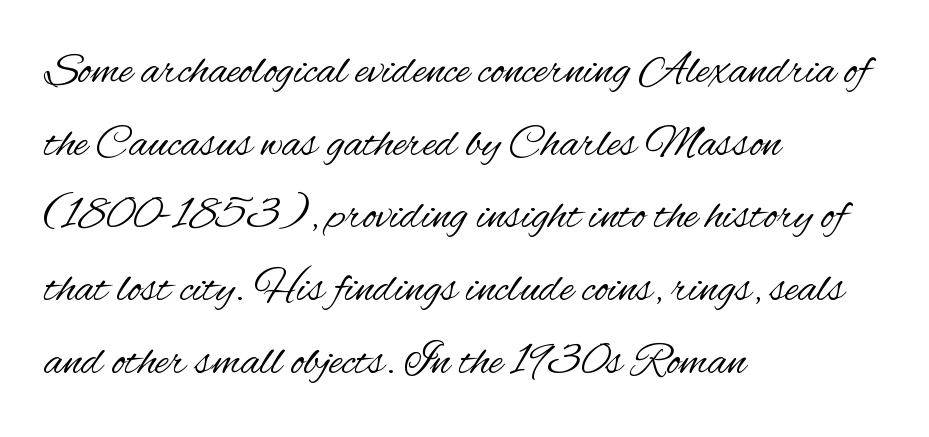
Evenly set lines give the paragraph a standard silhouette. The letters advance in unequal steps, a hallmark of proportional type. Here the glyphs are tracked normally, forming tight word shapes. Grotesque or geometric, the face here clearly has no serifs.
